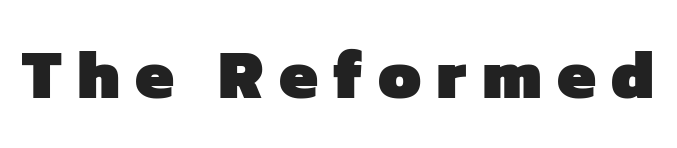
{"serif": "no", "bold": "yes", "weight": "heavy", "width": "normal", "stroke_contrast": "low", "x_height": "medium", "monospaced": "no", "underline": "no", "letter_spacing": "wide", "letter_spacing_em": 0.22, "glyph_px": 69}
